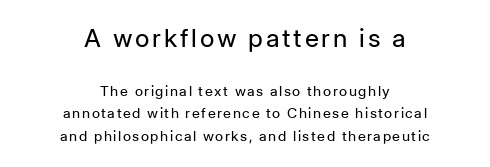
The image shows 25 px text type, upright; set centered, normal line spacing (1.6x), not underlined; the first (top) block is 1.79x larger.
